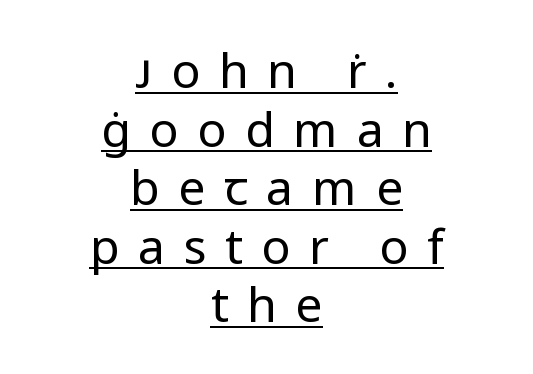
The image shows 48 px regular-weight sans-serif type, upright; set centered, line spacing 1.22x, unusually wide letter spacing (+0.39 em), underlined; low stroke contrast and a medium x-height.
